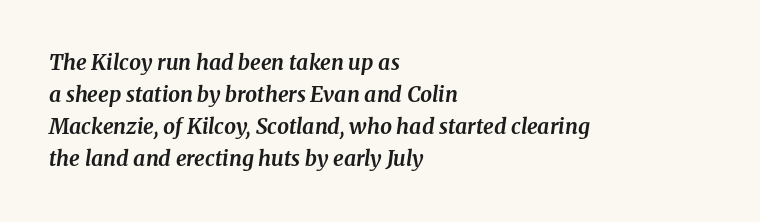
Q: Is the text bold? A: Yes.
Q: Is the text italic (slanted)? A: Yes, it leans right by about 8 degrees.
Q: Is the text underlined? A: No.
Q: How is the paragraph aligned? A: Left-aligned.
Q: Is the spacing between letters normal or unusually wide? A: Normal.
Q: Is the spacing between lines tight, normal or loose? A: Normal.
